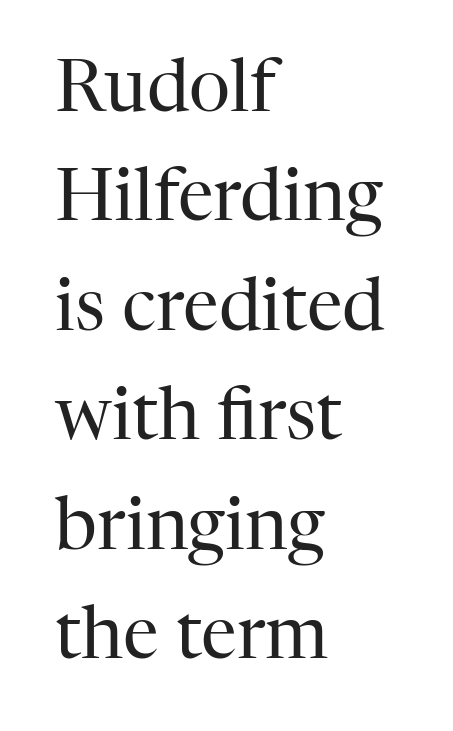
The characters display serif detailing at their extremities. Stroke mass is kept to a normal reading level or below. Short and long lines alike share a common starting point at left. Glyph-to-glyph distance matches everyday printed text. Italic: no, the glyphs are upright roman.
